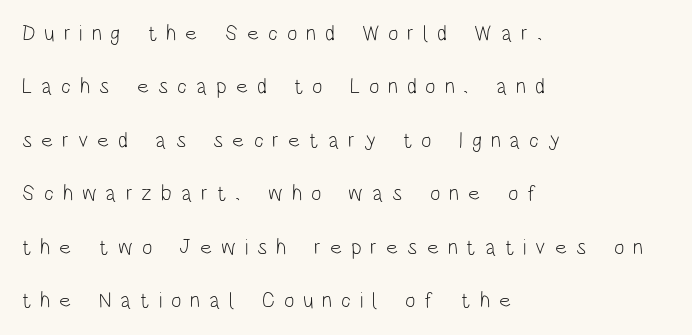
{"italic": "no", "bold": "no", "underline": "no", "align": "left", "line_spacing": "loose", "line_spacing_ratio": 2.43, "letter_spacing": "wide", "letter_spacing_em": 0.4, "glyph_px": 22}
